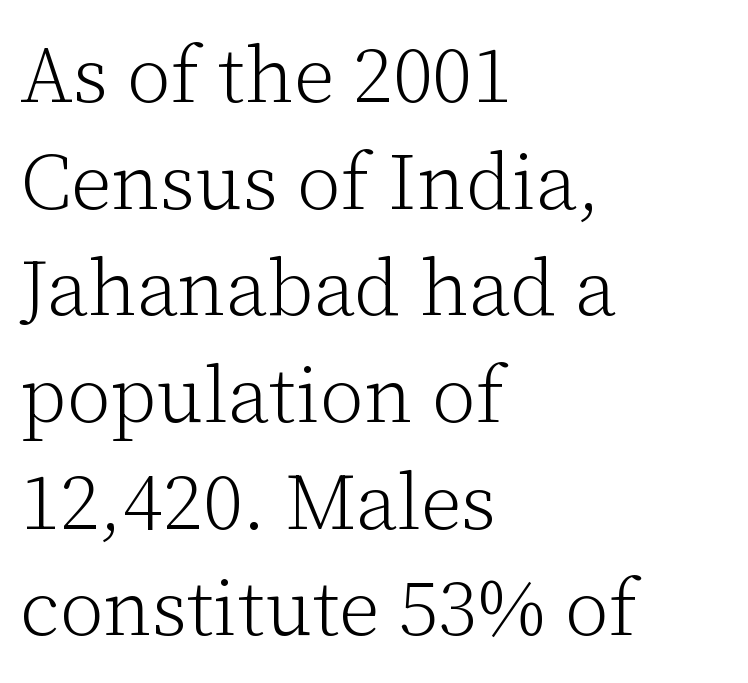
The typesetting does not lean heavy: it is not bold. Character widths vary here, with narrow letters taking less room than wide ones. All the whitespace from short lines collects on the right. I'd call this a serif setting — the letters wear small feet.
